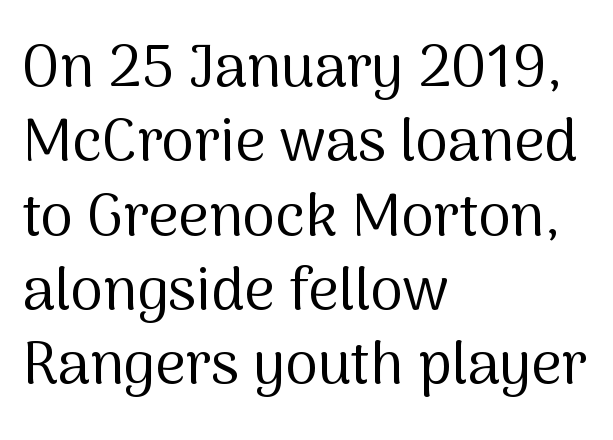
Do the letters lean? They stand straight. No chunkiness to these letters — they're not bold. This rendering uses left alignment, leaving the right contour irregular. Varying glyph widths throughout — classic text-font behaviour. Students, note that the glyphs here touch the page at normal intervals.
